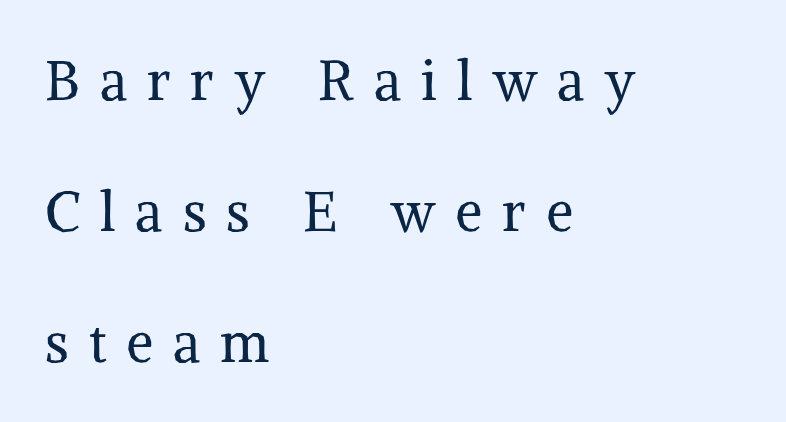
The image shows 55 px regular-weight serif type, upright; set left-aligned, loose line spacing (2.38x), unusually wide letter spacing (+0.36 em), not underlined; medium stroke contrast and a medium x-height.
